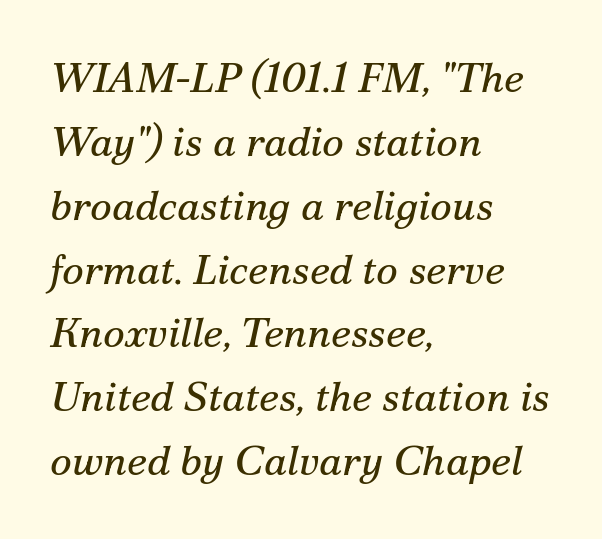
The image shows 42 px regular-weight serif type, italic (leaning right); set left-aligned, normal line spacing (1.52x), normal letter spacing, not underlined; medium stroke contrast and a small x-height.
